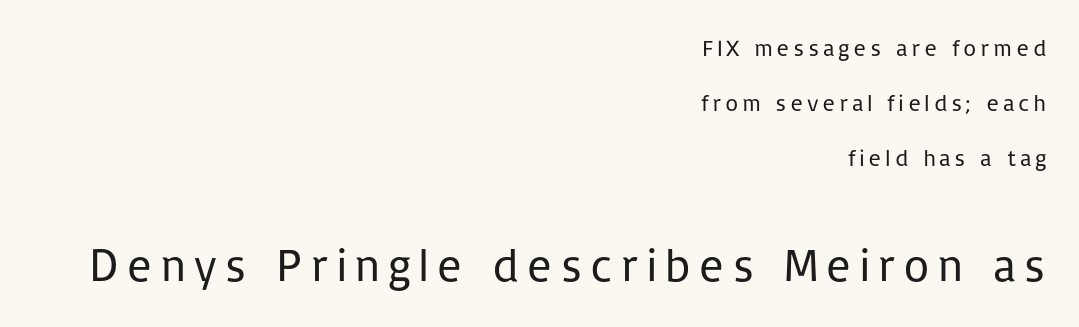
Q: Is the text bold? A: No.
Q: Is the text italic (slanted)? A: No, it is upright.
Q: Is the typeface a serif or a sans-serif typeface? A: Sans-serif.
Q: Is the text underlined? A: No.
Q: How is the paragraph aligned? A: Right-aligned.
Q: Is the spacing between lines tight, normal or loose? A: Loose.
Q: Which block of text is set in a larger size, the first (top) or the second (bottom)? A: The second (bottom) one.
Q: Width (condensed, normal, or wide)? A: Normal.
Q: Stroke contrast? A: Low.
Q: x-height? A: Medium.
Q: Monospaced? A: No.
